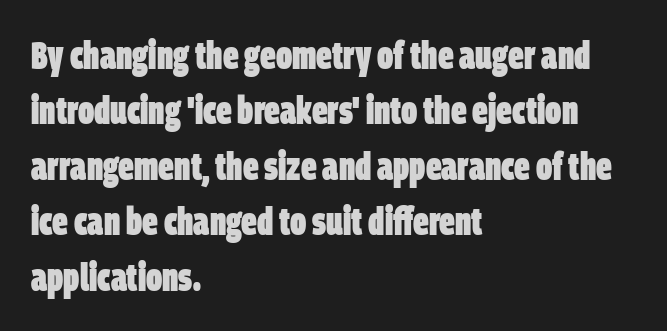
No word sits above an underline. Leftover space on each line is placed entirely after the last word. Short note: letters normally spaced. Serifs: no, the terminals of the letterforms are clean.
